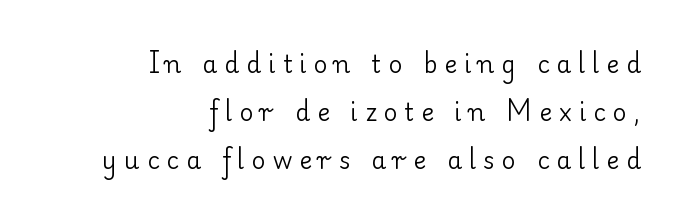
Q: Is the text bold? A: No.
Q: Is the text italic (slanted)? A: No, it is upright.
Q: Is the text underlined? A: No.
Q: How is the paragraph aligned? A: Right-aligned.
Q: Is the spacing between letters normal or unusually wide? A: Unusually wide.
Q: Is the spacing between lines tight, normal or loose? A: Loose.
